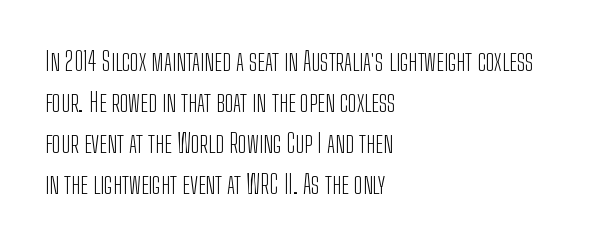
The words here are not underlined. Unbolded letterforms with no extra heft. Quick note: interline space is typical. These lines stack with their left ends in a neat column. Ordinary non-slanted type is in use. Here the glyphs are tracked normally, forming tight word shapes.
